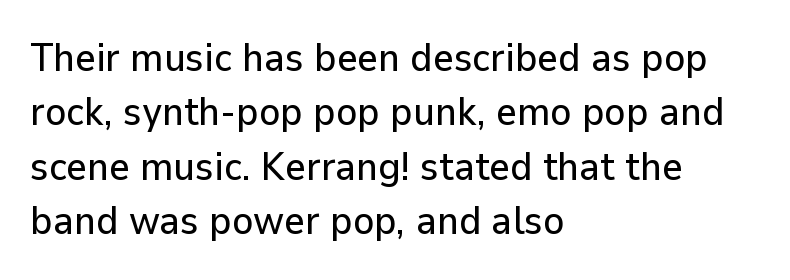
The image shows 40 px sans-serif type, upright; set left-aligned, normal line spacing (1.36x), normal letter spacing, not underlined; low stroke contrast and a medium x-height.
